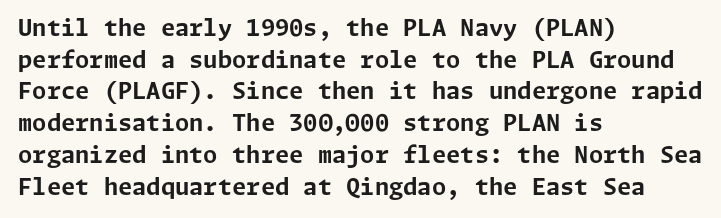
The lines are quadded left. Regular leading. Nothing unusual about the tracking: characters are spaced as the font intends. The font is running at its bold setting. Tall strokes in this sample are plumb rather than angled.
